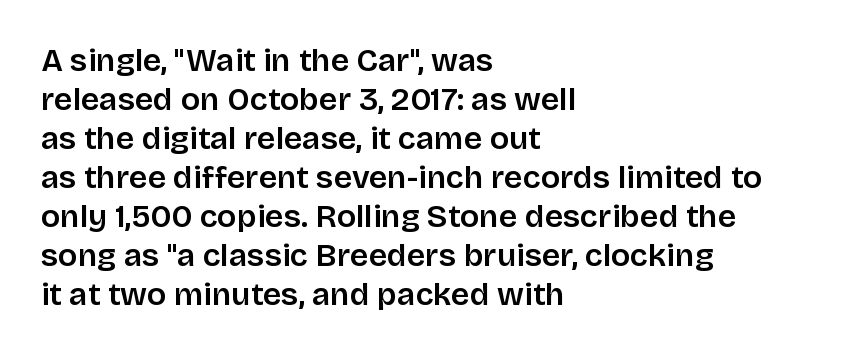
Check the space under the baseline: it is left empty. Think of a printed novel: that variable character pitch is what you see here. Unlike italic type, these characters show no tilt at all. Tracking value appears to be zero — textbook default spacing. Short and long lines alike share a common starting point at left.
